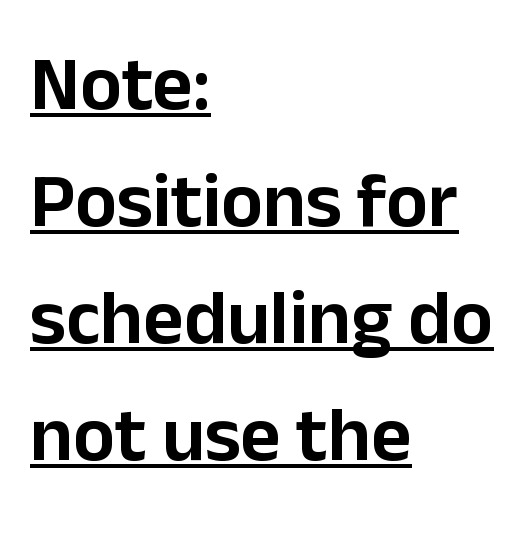
{"serif": "no", "italic": "no", "width": "normal", "stroke_contrast": "low", "x_height": "medium", "monospaced": "no", "underline": "yes", "align": "left", "line_spacing": "normal", "line_spacing_ratio": 1.5, "letter_spacing": "normal", "letter_spacing_em": 0.0, "glyph_px": 78}
